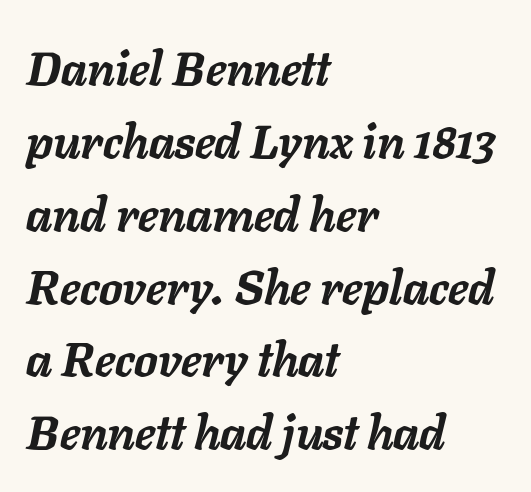
Spacing between characters is what you'd get straight out of the box. A typesetter would call this proportional, since set widths differ per character. Look at the stroke-to-counter ratio: heavy, a bold. Horizontal alignment here is leftward, the default for most running prose. The font's italic variant was chosen for this text. Glance below the letters and you will spot only blank space.
